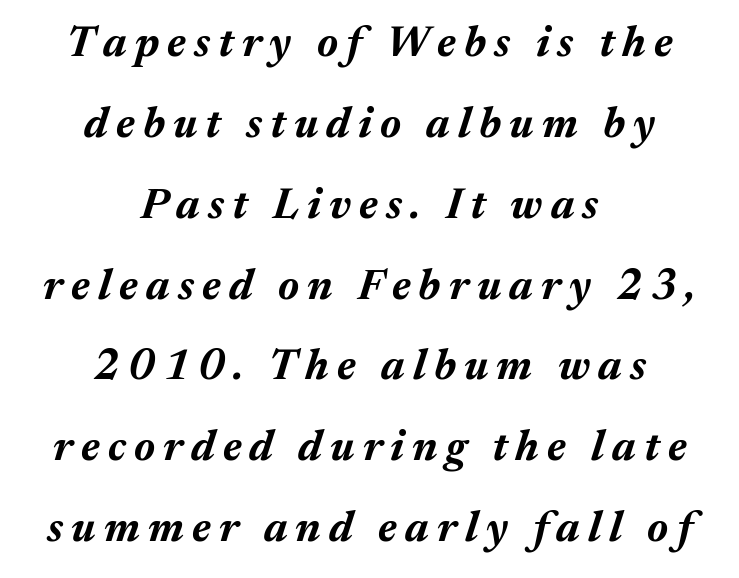
The image shows 43 px bold type, italic (leaning right); set centered, line spacing 1.88x, not underlined; medium stroke contrast and a medium x-height.
